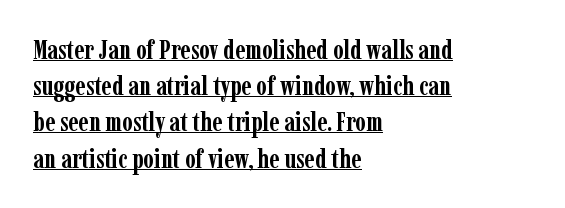
Q: Is the text bold? A: Yes.
Q: Is the text italic (slanted)? A: No, it is upright.
Q: Is the text underlined? A: Yes.
Q: How is the paragraph aligned? A: Left-aligned.
Q: Is the spacing between letters normal or unusually wide? A: Normal.
Q: Is the spacing between lines tight, normal or loose? A: Normal.
